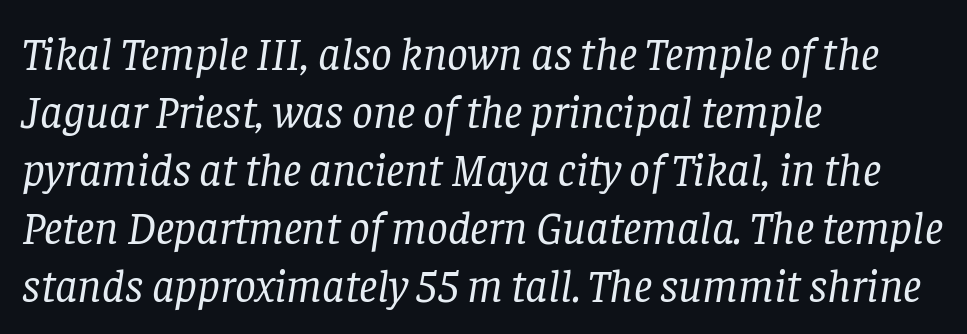
The image shows 46 px regular-weight serif type, italic (leaning right); set left-aligned, normal line spacing (1.26x), normal letter spacing, not underlined; low stroke contrast and a large x-height.
